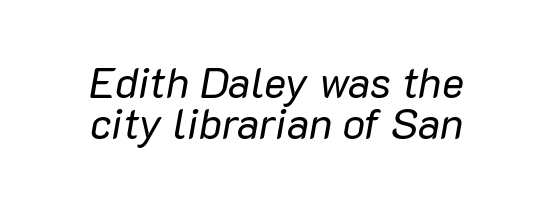
{"italic": "yes", "lean": "right", "slant_degrees": 10, "bold": "no", "weight": "regular", "width": "normal", "stroke_contrast": "low", "x_height": "medium", "monospaced": "no", "underline": "no", "align": "center", "line_spacing": "tight", "line_spacing_ratio": 0.97, "letter_spacing": "normal", "letter_spacing_em": 0.0, "glyph_px": 42}
